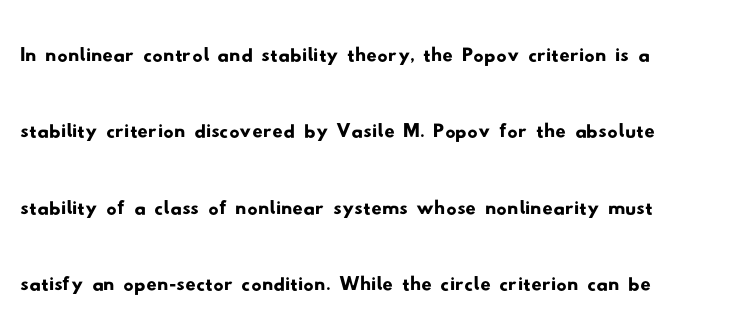
Proportional: the letters do not fall into vertical columns. This rendering leaves character spacing at its baseline value. The designer left line spacing at the default. Anything drawn beneath the words? Only blank space.
